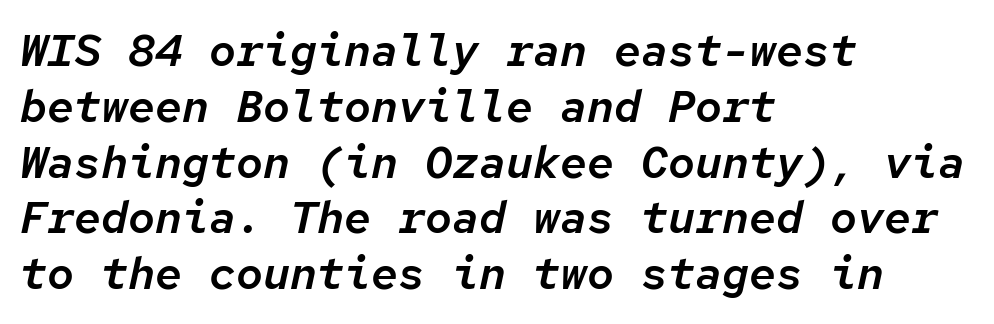
The image shows 45 px text type, italic (leaning right), monospaced; set left-aligned, line spacing 1.24x, normal letter spacing, not underlined; low stroke contrast and a medium x-height.
